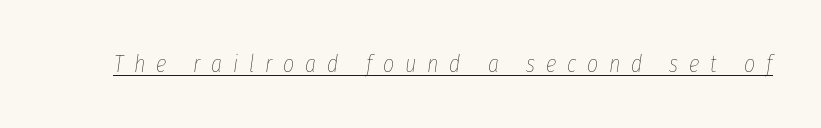
{"italic": "yes", "lean": "right", "slant_degrees": 8, "bold": "no", "underline": "yes", "letter_spacing": "wide", "letter_spacing_em": 0.45, "glyph_px": 24}
